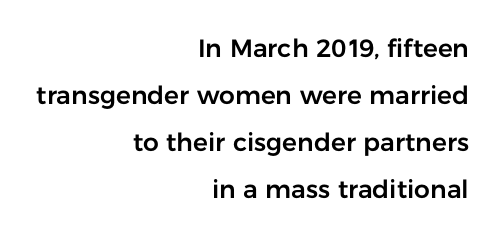
Q: Is the text italic (slanted)? A: No, it is upright.
Q: Is the text underlined? A: No.
Q: How is the paragraph aligned? A: Right-aligned.
Q: Is the spacing between letters normal or unusually wide? A: Normal.
